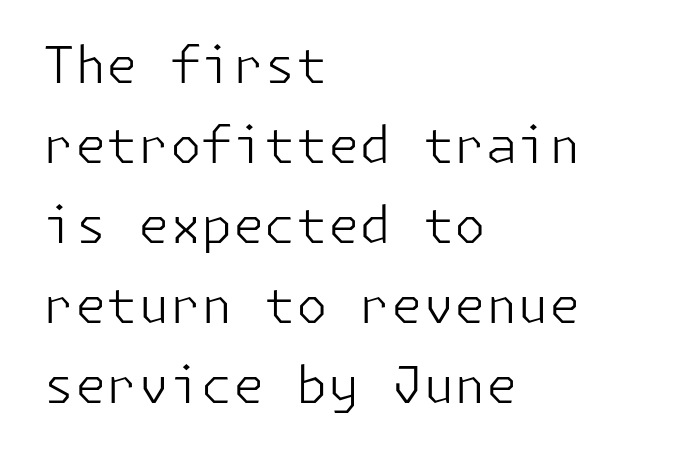
The image shows 51 px light sans-serif type, upright; set left-aligned, normal line spacing (1.57x), normal letter spacing, not underlined; low stroke contrast and a medium x-height.
